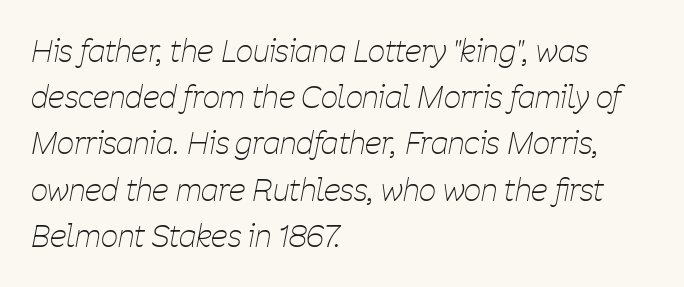
The image shows 30 px thin, condensed type, italic (leaning right); set left-aligned, normal line spacing (1.54x), normal letter spacing, not underlined; low stroke contrast and a medium x-height.
